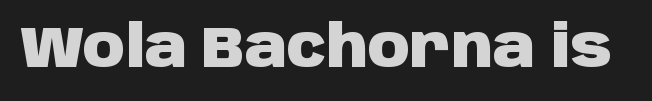
Q: Is the text bold? A: Yes.
Q: Is the text italic (slanted)? A: No, it is upright.
Q: Is the typeface a serif or a sans-serif typeface? A: Sans-serif.
Q: Is the text underlined? A: No.
Q: Is the spacing between letters normal or unusually wide? A: Normal.
Q: Width (condensed, normal, or wide)? A: Normal.
Q: Stroke contrast? A: Low.
Q: x-height? A: Large.
Q: Monospaced? A: No.
